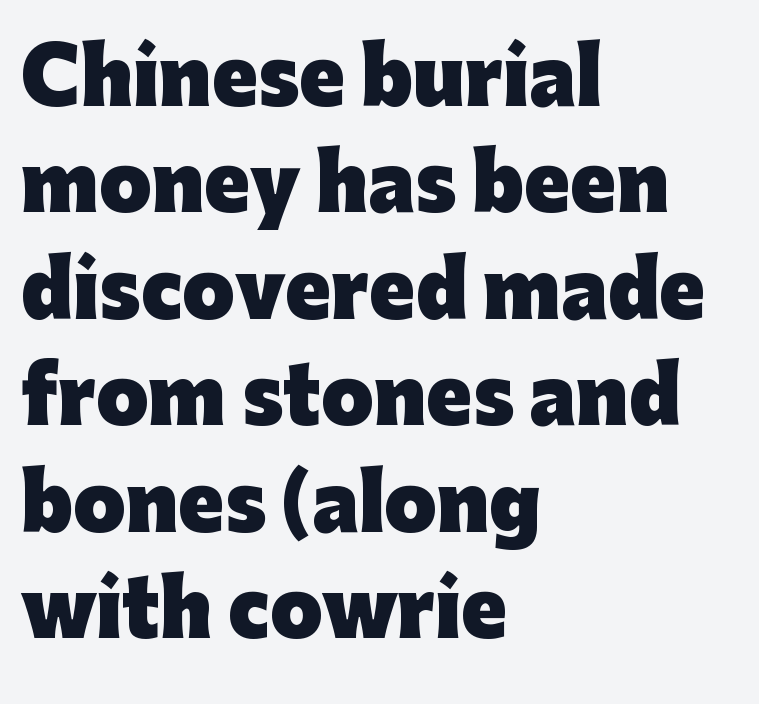
{"serif": "no", "italic": "no", "bold": "yes", "weight": "heavy", "width": "normal", "stroke_contrast": "low", "x_height": "medium", "monospaced": "no", "underline": "no", "align": "left", "line_spacing": "normal", "line_spacing_ratio": 1.42, "letter_spacing": "normal", "letter_spacing_em": 0.0, "glyph_px": 75}
